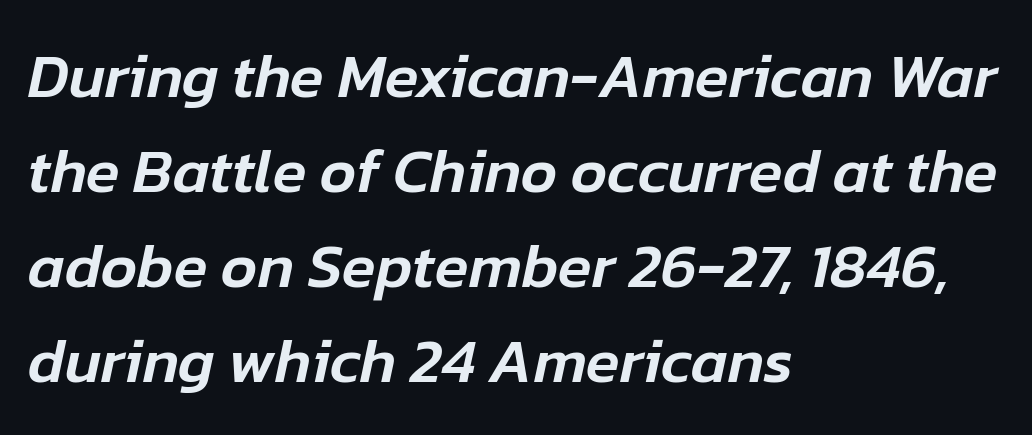
Evenly set lines give the paragraph a standard silhouette. Notice how the passage keeps a crisp vertical edge on the left only. Nobody drew a line under any word here. These lines are rendered in a variable-pitch font. The typography opts for an oblique posture over an upright one. Default kerning and tracking; the words read as compact shapes.
